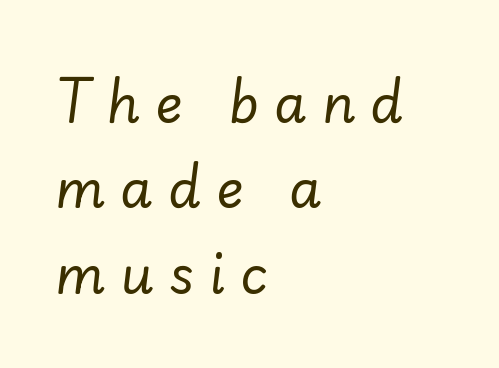
{"italic": "yes", "lean": "right", "slant_degrees": 7, "bold": "no", "weight": "regular", "width": "normal", "stroke_contrast": "low", "x_height": "small", "monospaced": "no", "underline": "no", "align": "left", "line_spacing": "normal", "line_spacing_ratio": 1.64, "letter_spacing": "wide", "letter_spacing_em": 0.29, "glyph_px": 52}
